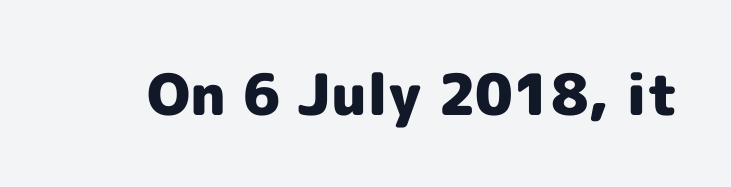
The image shows 57 px heavy sans-serif type, upright; set normal letter spacing, not underlined; a medium x-height.
